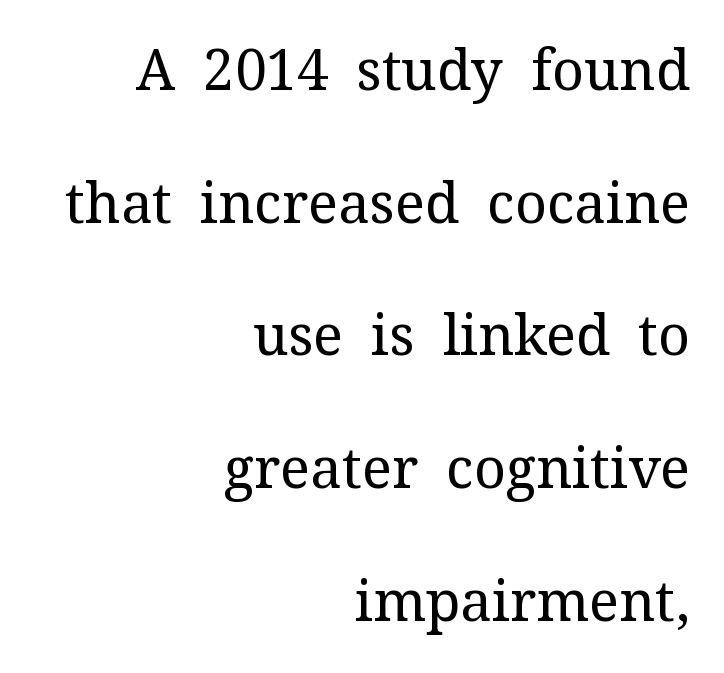
Q: Is the text bold? A: No.
Q: Is the text italic (slanted)? A: No, it is upright.
Q: Is the typeface a serif or a sans-serif typeface? A: Serif.
Q: Is the text underlined? A: No.
Q: How is the paragraph aligned? A: Right-aligned.
Q: Is the spacing between letters normal or unusually wide? A: Normal.
Q: Is the spacing between lines tight, normal or loose? A: Loose.
Q: Width (condensed, normal, or wide)? A: Normal.
Q: Stroke contrast? A: Medium.
Q: x-height? A: Medium.
Q: Monospaced? A: No.
